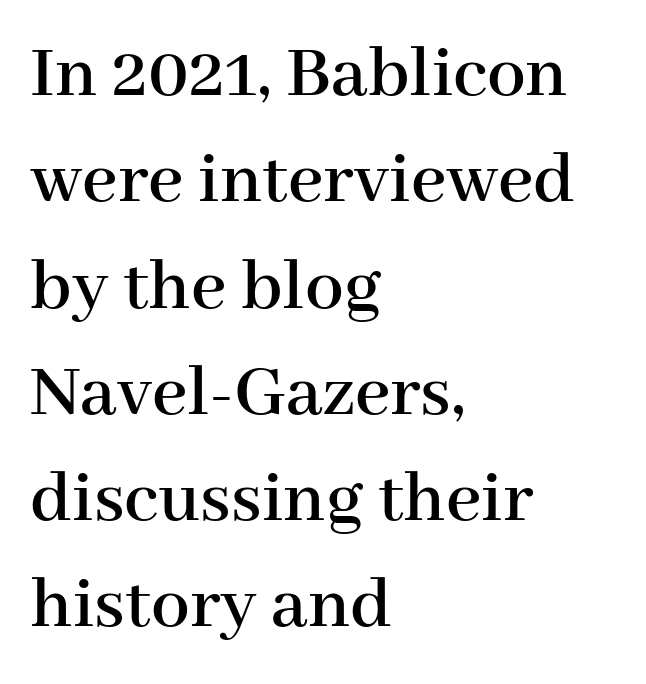
The image shows 77 px serif type, upright; set left-aligned, normal line spacing (1.38x), normal letter spacing, not underlined; high stroke contrast and a medium x-height.
